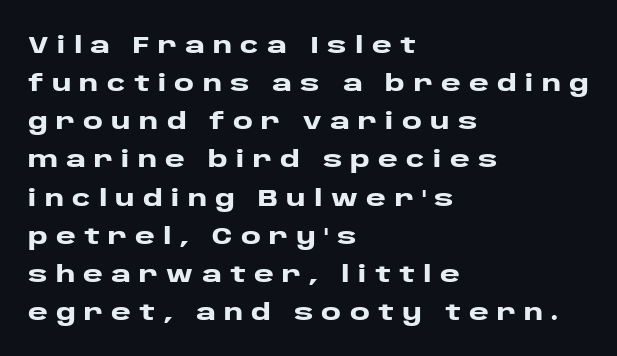
{"italic": "no", "bold": "yes", "underline": "no", "align": "left", "line_spacing": "normal", "line_spacing_ratio": 1.59, "letter_spacing": "wide", "letter_spacing_em": 0.34, "glyph_px": 24}
